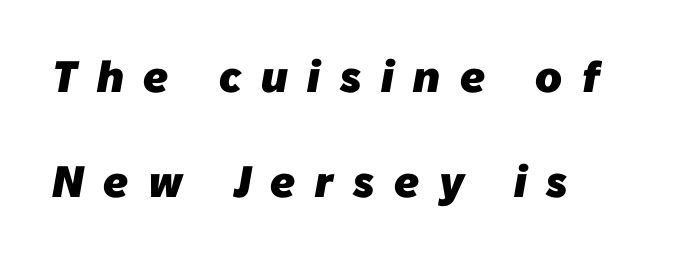
The image shows 44 px heavy sans-serif type; set left-aligned, loose line spacing (2.38x), unusually wide letter spacing (+0.45 em), not underlined; low stroke contrast and a medium x-height.
